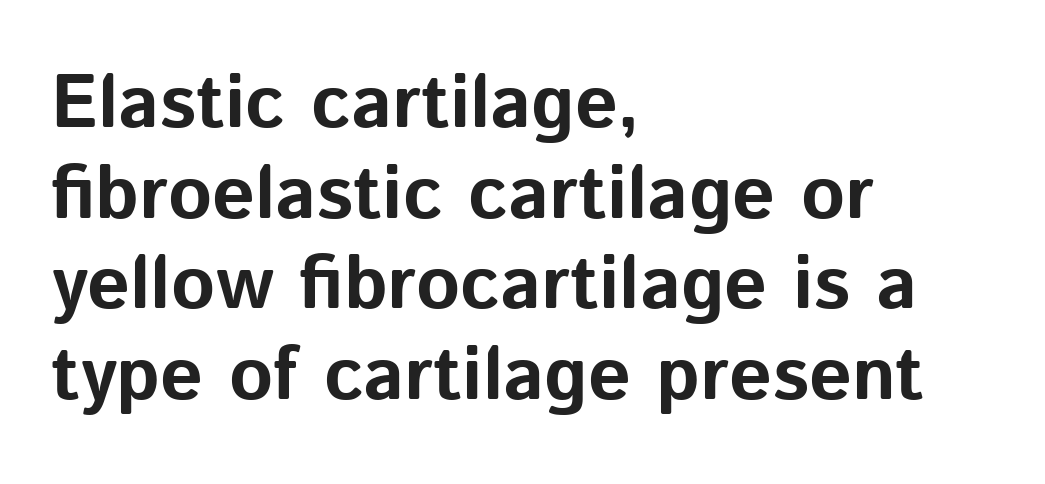
{"serif": "no", "italic": "no", "bold": "yes", "weight": "bold", "width": "normal", "stroke_contrast": "low", "x_height": "medium", "monospaced": "no", "underline": "no", "align": "left", "line_spacing_ratio": 1.21, "letter_spacing": "normal", "letter_spacing_em": 0.0, "glyph_px": 75}
